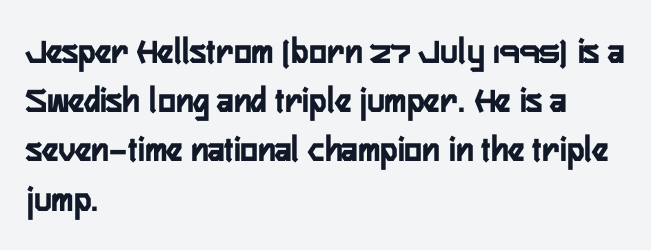
The image shows 37 px semibold, condensed sans-serif type, upright; set left-aligned, normal line spacing (1.33x), normal letter spacing, not underlined; low stroke contrast and a medium x-height.
